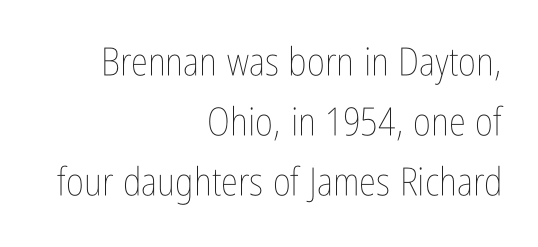
Q: Is the text bold? A: No.
Q: Is the text italic (slanted)? A: No, it is upright.
Q: Is the text underlined? A: No.
Q: How is the paragraph aligned? A: Right-aligned.
Q: Is the spacing between letters normal or unusually wide? A: Normal.
Q: Is the spacing between lines tight, normal or loose? A: Normal.
Q: Width (condensed, normal, or wide)? A: Condensed.
Q: Stroke contrast? A: Low.
Q: x-height? A: Medium.
Q: Monospaced? A: No.
